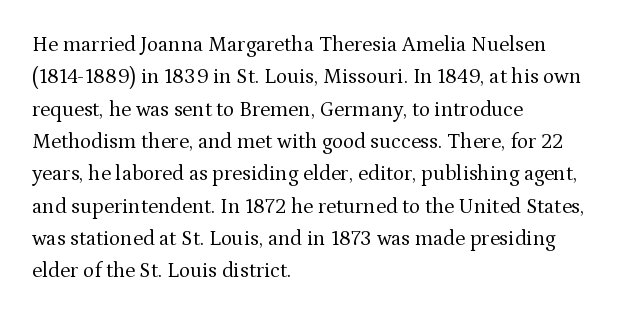
The image shows 21 px text type, upright; set left-aligned, normal line spacing (1.54x), normal letter spacing, not underlined.
